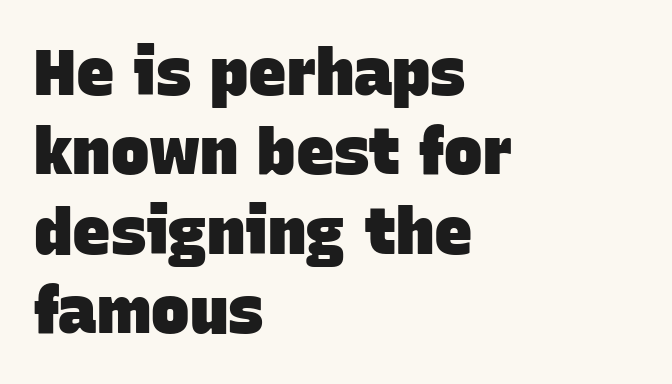
Q: Is the text bold? A: Yes.
Q: Is the typeface a serif or a sans-serif typeface? A: Sans-serif.
Q: Is the text underlined? A: No.
Q: How is the paragraph aligned? A: Left-aligned.
Q: Is the spacing between letters normal or unusually wide? A: Normal.
Q: Width (condensed, normal, or wide)? A: Normal.
Q: Stroke contrast? A: Low.
Q: x-height? A: Large.
Q: Monospaced? A: No.
